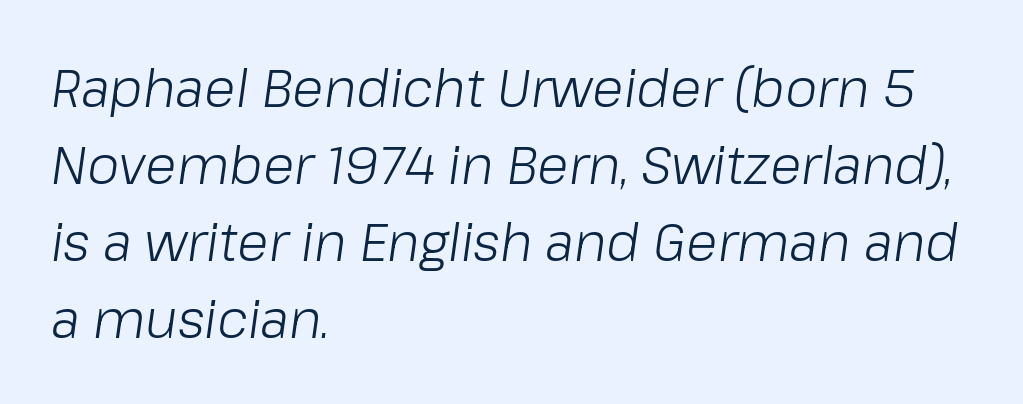
The image shows 52 px light type, italic (leaning right); set left-aligned, normal line spacing (1.48x), normal letter spacing, not underlined; low stroke contrast and a medium x-height.
